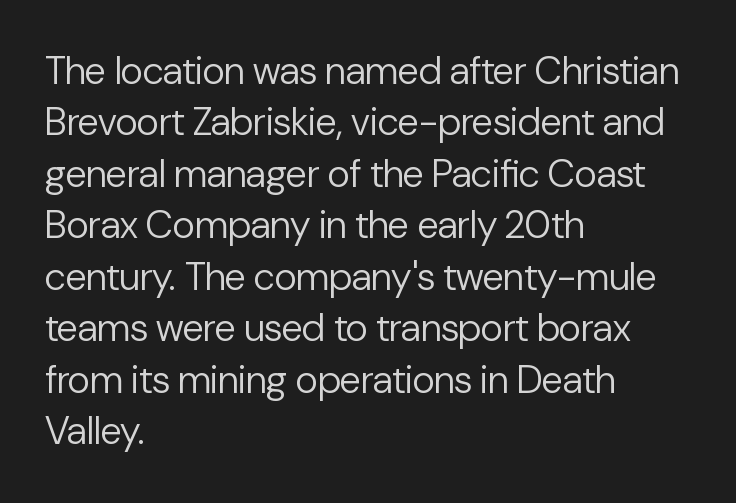
This sample uses plain, unmodified letter spacing. If you drew a ruler down the left edge, every line would touch it. Think of a printed novel: that variable character pitch is what you see here. No extra ink here — the face is not bold.
